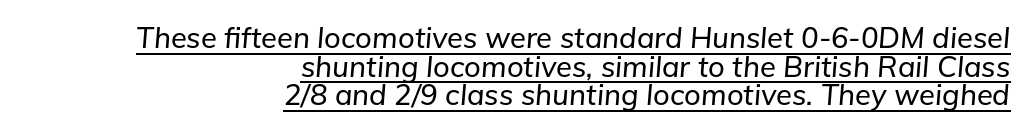
This rendering uses right alignment, leaving the left contour irregular. Is there an underline? Yes — a line sits under the letters. The rendering keeps characters at their native spacing. Character widths vary here, with narrow letters taking less room than wide ones.
